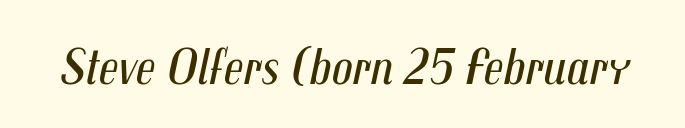
The words here are not underlined. What stands out about the letter spacing? Nothing — it is the standard amount. Stems and bowls with no extra thickness — not bold. The specimen reads as italic at a glance. The face used here is proportionally spaced, like ordinary book or web type.
